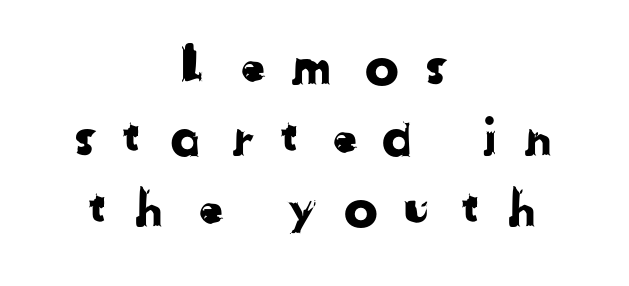
The image shows 51 px sans-serif type; set centered, normal line spacing (1.39x), unusually wide letter spacing (+0.49 em), not underlined; low stroke contrast and a medium x-height.
